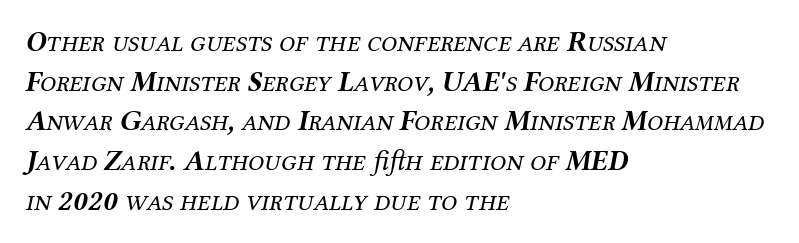
Each letter keeps its own natural width here, so spacing adapts to shape. The letters are slanted; this is an italic face. Horizontally, the lines are justified to the leading edge only. The glyphs are unaccompanied by any horizontal stroke below them.
